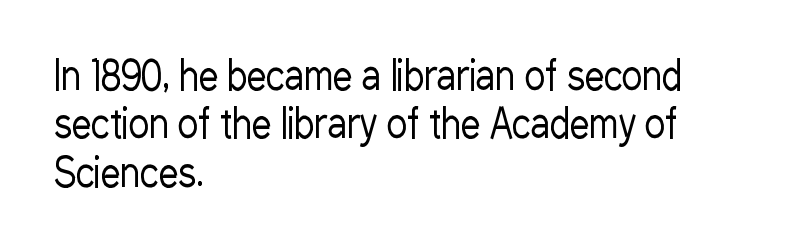
Q: Is the text bold? A: No.
Q: Is the text italic (slanted)? A: No, it is upright.
Q: Is the typeface a serif or a sans-serif typeface? A: Sans-serif.
Q: Is the text underlined? A: No.
Q: How is the paragraph aligned? A: Left-aligned.
Q: Is the spacing between letters normal or unusually wide? A: Normal.
Q: Width (condensed, normal, or wide)? A: Condensed.
Q: Stroke contrast? A: Low.
Q: x-height? A: Medium.
Q: Monospaced? A: No.
